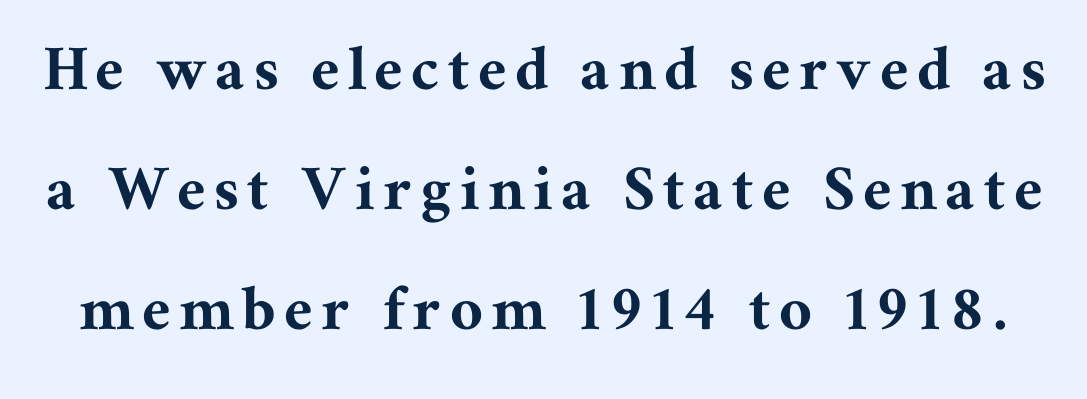
Is this a sans? No — the strokes have serifs. Only glyphs here, with clear space below each row. Evenly set lines give the paragraph a standard silhouette. Think of a printed novel: that variable character pitch is what you see here. Italic: no, the glyphs are upright roman.
